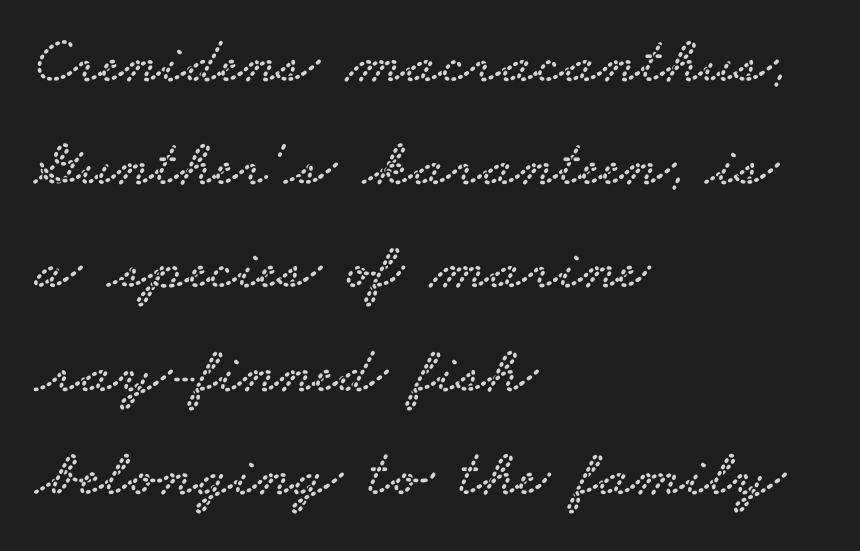
Q: Is the typeface a serif or a sans-serif typeface? A: Serif.
Q: Is the text underlined? A: No.
Q: How is the paragraph aligned? A: Left-aligned.
Q: Is the spacing between letters normal or unusually wide? A: Normal.
Q: Is the spacing between lines tight, normal or loose? A: Normal.
Q: Width (condensed, normal, or wide)? A: Wide.
Q: Stroke contrast? A: Low.
Q: x-height? A: Small.
Q: Monospaced? A: No.
